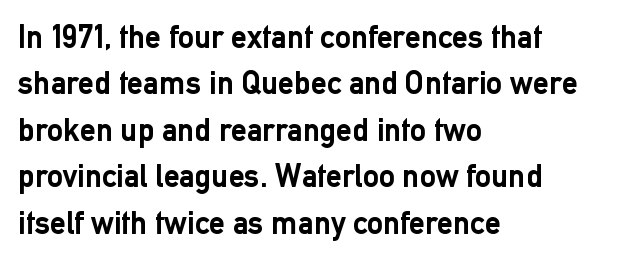
{"serif": "no", "italic": "no", "bold": "yes", "weight": "semibold", "width": "normal", "stroke_contrast": "low", "x_height": "medium", "monospaced": "no", "underline": "no", "align": "left", "line_spacing": "normal", "line_spacing_ratio": 1.45, "letter_spacing": "normal", "letter_spacing_em": 0.0, "glyph_px": 32}
